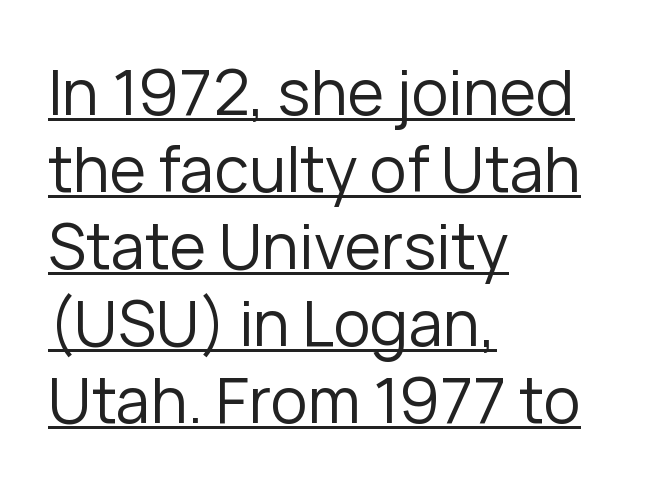
The image shows 62 px regular-weight sans-serif type, upright; set left-aligned, line spacing 1.24x, normal letter spacing, underlined; low stroke contrast and a medium x-height.
